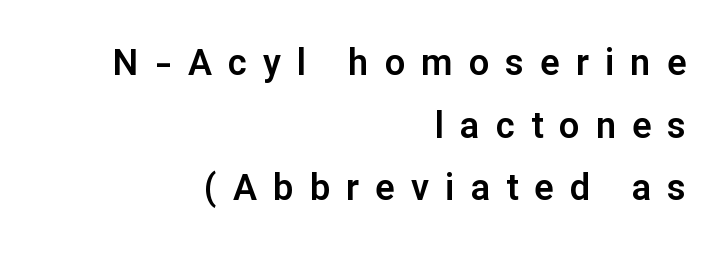
The image shows 36 px sans-serif type, upright; set right-aligned, line spacing 1.74x, unusually wide letter spacing (+0.45 em), not underlined; low stroke contrast and a medium x-height.
